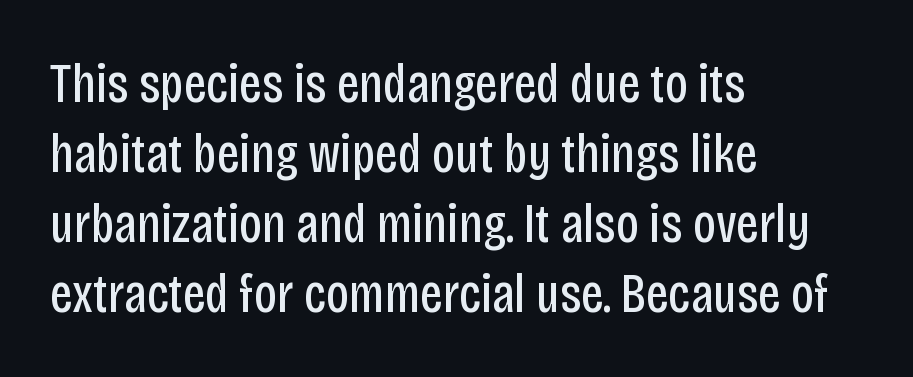
Q: Is the text bold? A: No.
Q: Is the text italic (slanted)? A: No, it is upright.
Q: Is the typeface a serif or a sans-serif typeface? A: Sans-serif.
Q: Is the text underlined? A: No.
Q: How is the paragraph aligned? A: Left-aligned.
Q: Is the spacing between letters normal or unusually wide? A: Normal.
Q: Is the spacing between lines tight, normal or loose? A: Normal.
Q: Width (condensed, normal, or wide)? A: Condensed.
Q: Stroke contrast? A: Low.
Q: x-height? A: Large.
Q: Monospaced? A: No.
